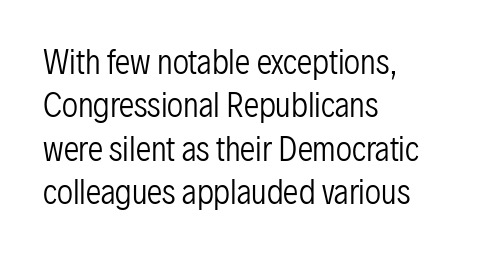
The image shows 31 px regular-weight, condensed sans-serif type, upright; set left-aligned, normal line spacing (1.4x), normal letter spacing, not underlined; low stroke contrast and a medium x-height.
